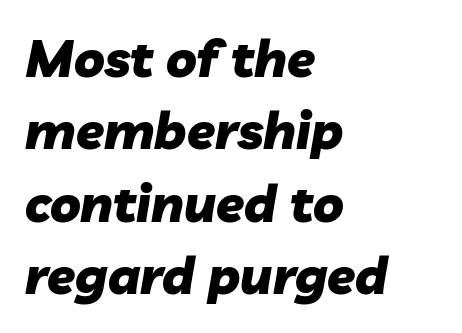
The image shows 51 px heavy type, italic (leaning right); set left-aligned, normal line spacing (1.42x), normal letter spacing, not underlined; low stroke contrast and a medium x-height.
